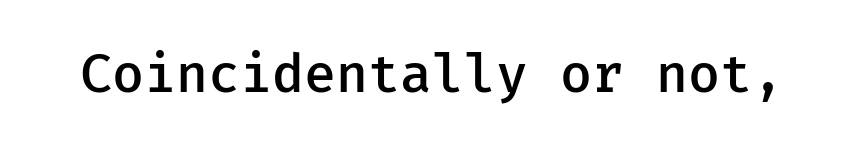
Q: Is the text bold? A: Semi-bold.
Q: Is the text italic (slanted)? A: No, it is upright.
Q: Is the typeface a serif or a sans-serif typeface? A: Sans-serif.
Q: Is the text underlined? A: No.
Q: Is the spacing between letters normal or unusually wide? A: Normal.
Q: Width (condensed, normal, or wide)? A: Normal.
Q: Stroke contrast? A: Low.
Q: x-height? A: Medium.
